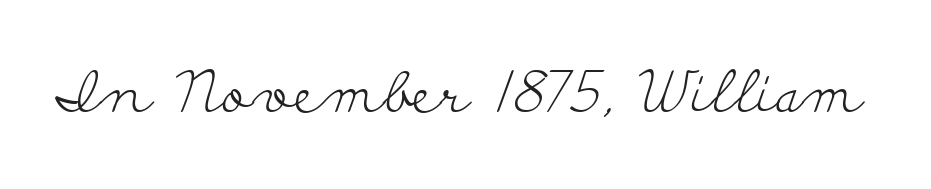
{"serif": "yes", "bold": "no", "weight": "light", "width": "wide", "stroke_contrast": "low", "x_height": "small", "monospaced": "no", "underline": "no", "letter_spacing": "normal", "letter_spacing_em": 0.0, "glyph_px": 57}
